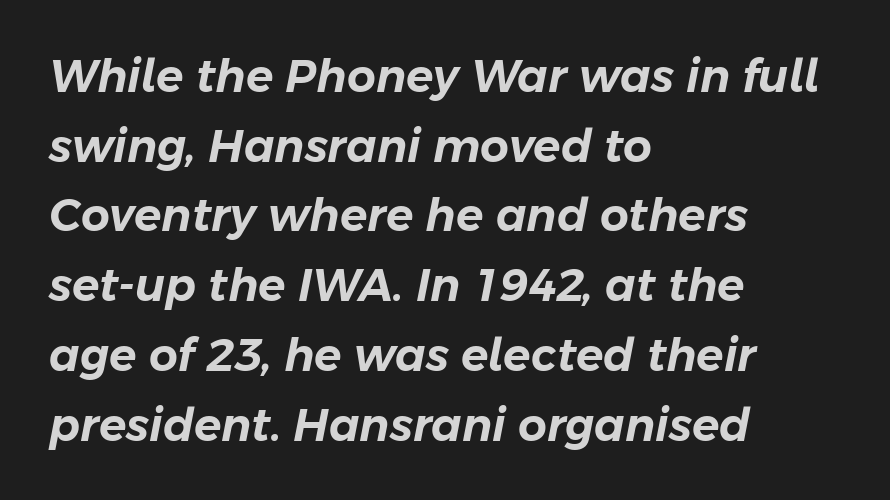
The passage shown stacks its lines at a standard gap. Yep, that's italic — everything's leaning. Honestly, the letter spacing is just normal — you wouldn't notice it. Does the copy run flush right? No — it runs flush left. Bare-footed words on every line. Do the characters align in a grid? No, the font is proportional.
